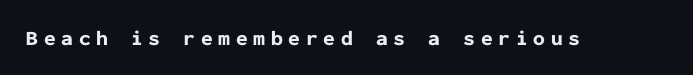
The image shows 21 px bold type, upright; set unusually wide letter spacing (+0.27 em), not underlined.
